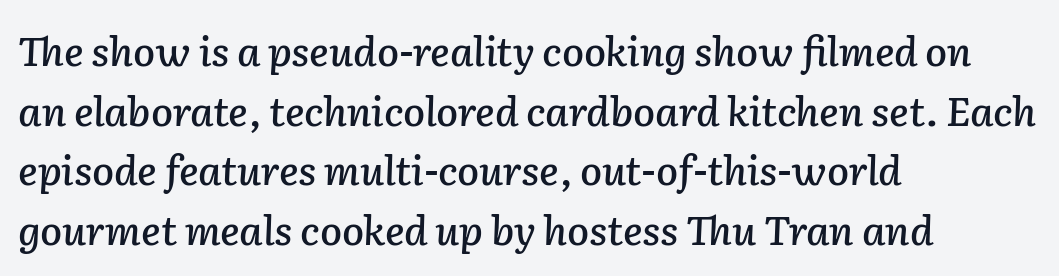
The passage shown stacks its lines at a standard gap. Tall strokes in this sample are angled rather than plumb. A typesetter would call this proportional, since set widths differ per character. The baseline area is clear.
